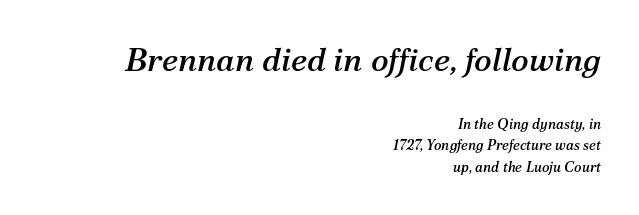
Casual observation: everything's shoved over to the right. The upper block of text is set noticeably larger than the block beneath it. When letters slant like this, we call the style italic. If you measured baseline to baseline, you'd find a middling distance. In terms of letterform style, serifs are clearly present.
